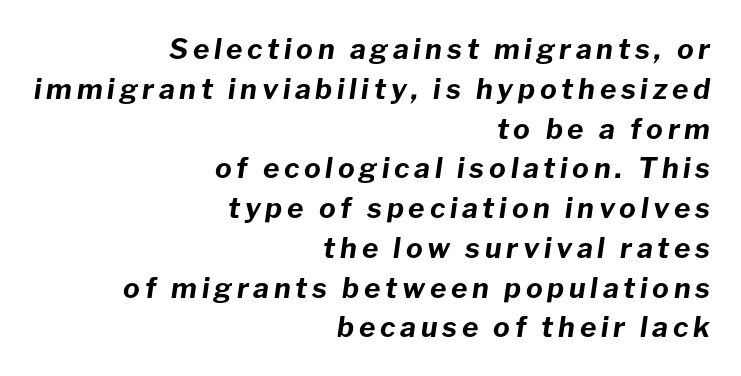
The image shows 28 px bold type, italic (leaning right); set right-aligned, normal line spacing (1.42x), not underlined; low stroke contrast and a medium x-height.
